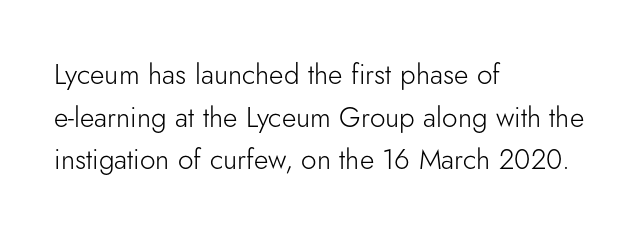
Q: Is the text bold? A: No.
Q: Is the text italic (slanted)? A: No, it is upright.
Q: Is the typeface a serif or a sans-serif typeface? A: Sans-serif.
Q: Is the text underlined? A: No.
Q: How is the paragraph aligned? A: Left-aligned.
Q: Is the spacing between letters normal or unusually wide? A: Normal.
Q: Is the spacing between lines tight, normal or loose? A: Normal.
Q: Width (condensed, normal, or wide)? A: Normal.
Q: Stroke contrast? A: Low.
Q: x-height? A: Small.
Q: Monospaced? A: No.
